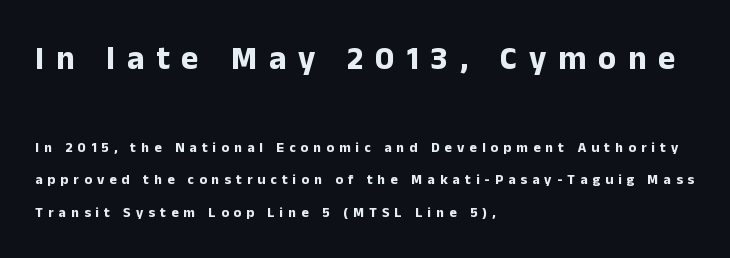
The image shows 33 px bold sans-serif type, upright; set left-aligned, loose line spacing (2.3x), unusually wide letter spacing (+0.36 em), not underlined; the first (top) block is 2.36x larger; low stroke contrast and a medium x-height.
